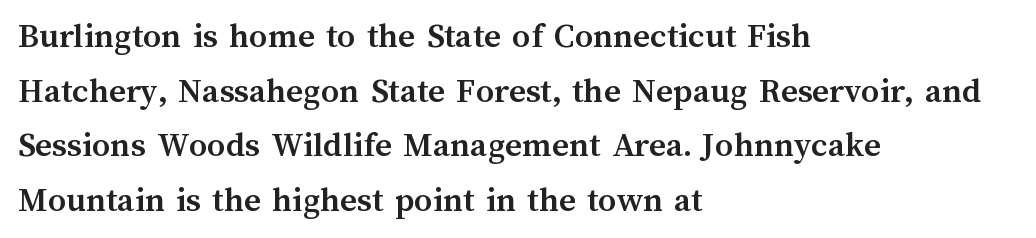
Clear beneath every line of the passage. Looks like regular typesetting: each glyph gets only the width it needs. When letters stand straight like this, we call the style roman or upright. These lines are set flush left with a ragged right edge.
